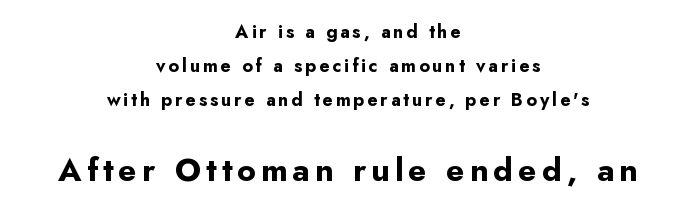
Are there feet on the stems? There aren't — it's a sans. This sample uses an upright cut, with every glyph sitting square on the baseline. The rendering enlarges the type as you move from the upper chunk to the lower. The space between consecutive lines is lavish. Here the designer chose a conventional face with non-uniform glyph widths. The glyphs are unaccompanied by any horizontal stroke below them.
